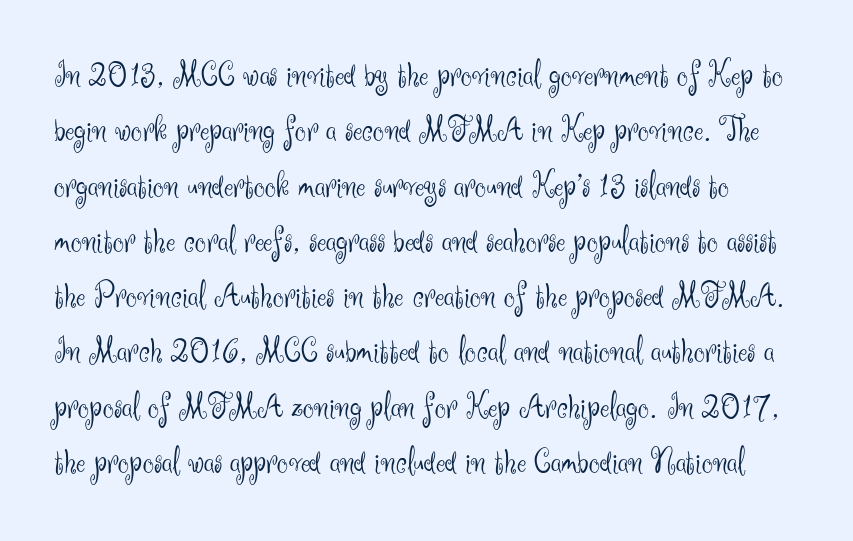
Is this a fixed-width face? No — the glyphs have proportional, varying widths. Honestly, there is no underline to notice here at all. Vertical stems look standard width or narrower in stroke. The glyphs in this specimen are sans serif. Standard letterfit; no display-style spreading of the glyphs.
